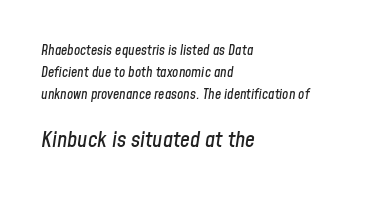
Q: Is the text italic (slanted)? A: Yes, it leans right by about 8 degrees.
Q: Is the text underlined? A: No.
Q: How is the paragraph aligned? A: Left-aligned.
Q: Is the spacing between letters normal or unusually wide? A: Normal.
Q: Is the spacing between lines tight, normal or loose? A: Normal.
Q: Which block of text is set in a larger size, the first (top) or the second (bottom)? A: The second (bottom) one.
